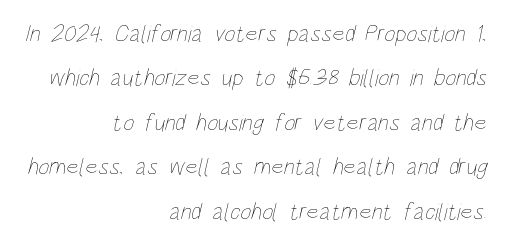
{"bold": "no", "underline": "no", "align": "right", "line_spacing_ratio": 1.85, "letter_spacing": "normal", "letter_spacing_em": 0.0, "glyph_px": 24}
